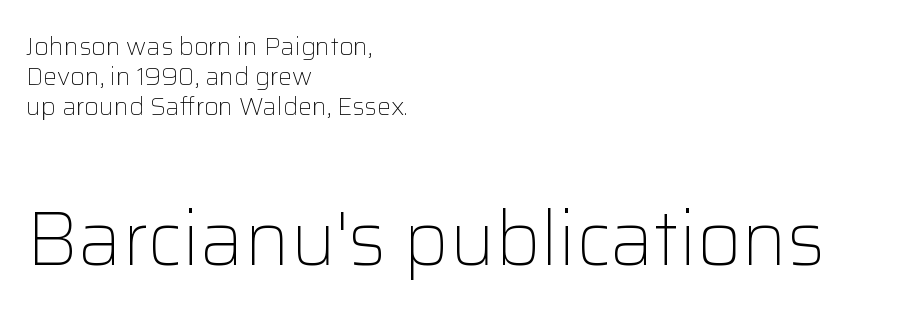
The image shows 76 px light sans-serif type, upright; set left-aligned, line spacing 1.21x, normal letter spacing, not underlined; the second (bottom) block is 3.04x larger; low stroke contrast and a medium x-height.
